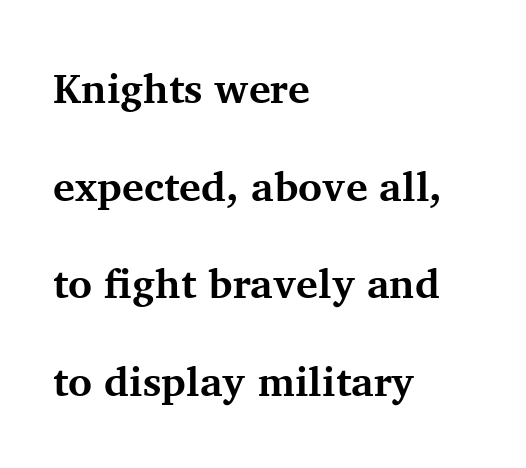
The rendering uses natural spacing where letterforms have individual widths. Look at the stroke-to-counter ratio: heavy, a bold. Airy leading. Bare-footed words on every line.
